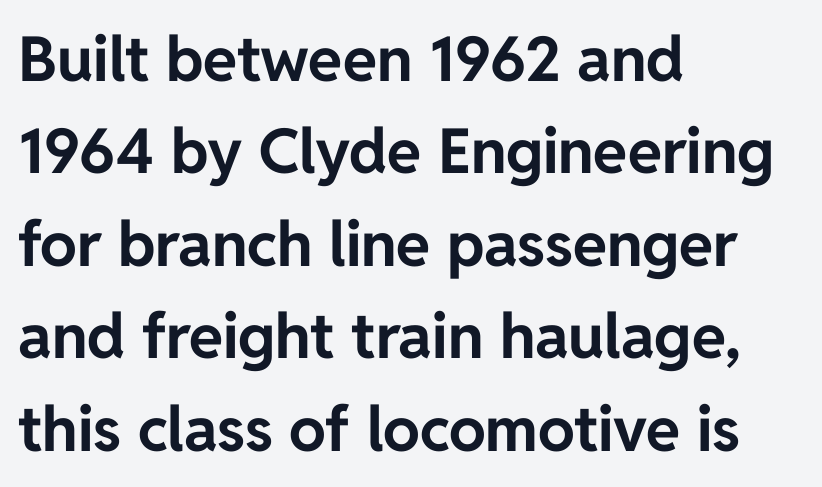
{"serif": "no", "italic": "no", "bold": "yes", "weight": "bold", "width": "normal", "stroke_contrast": "low", "x_height": "medium", "monospaced": "no", "underline": "no", "align": "left", "line_spacing": "normal", "line_spacing_ratio": 1.49, "letter_spacing": "normal", "letter_spacing_em": 0.0, "glyph_px": 62}
